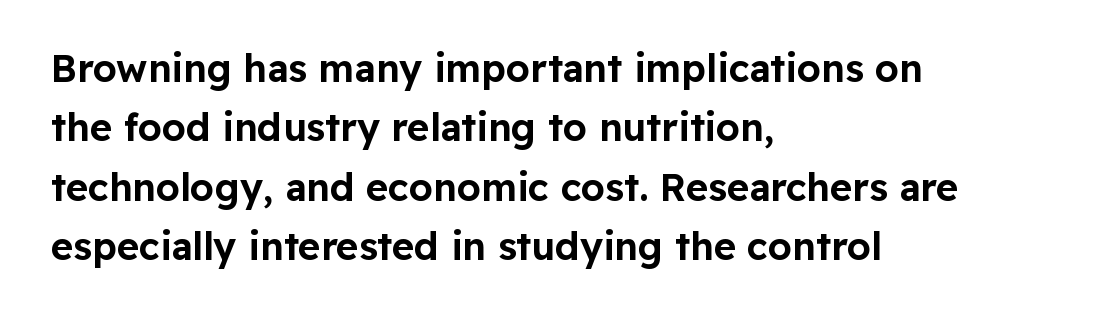
Unmarked baselines from the first word to the last. Serifs: no, the terminals of the letterforms are clean. Letter spacing: default. Left-aligned paragraph, ragged on the right. No italicization has been applied; the sample stays upright.
